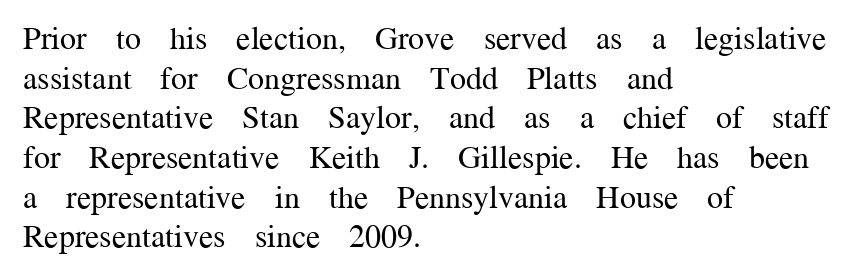
Q: Is the text bold? A: No.
Q: Is the text italic (slanted)? A: No, it is upright.
Q: Is the typeface a serif or a sans-serif typeface? A: Serif.
Q: Is the text underlined? A: No.
Q: How is the paragraph aligned? A: Left-aligned.
Q: Is the spacing between letters normal or unusually wide? A: Normal.
Q: Width (condensed, normal, or wide)? A: Normal.
Q: Stroke contrast? A: Medium.
Q: x-height? A: Medium.
Q: Monospaced? A: No.
